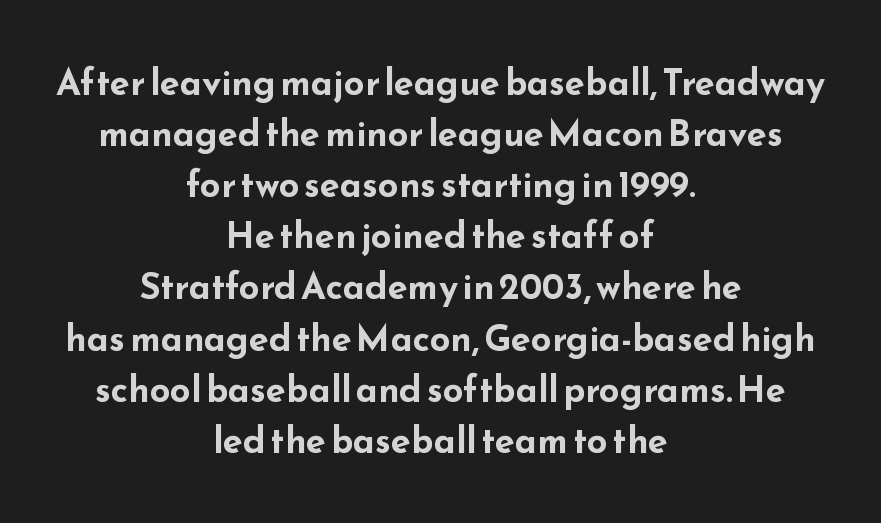
The designer went with a sans here, leaving each stem footless. Default kerning and tracking; the words read as compact shapes. Caption: multi-line text, centered on the measure. The rendering uses natural spacing where letterforms have individual widths. Upright lettering throughout.
